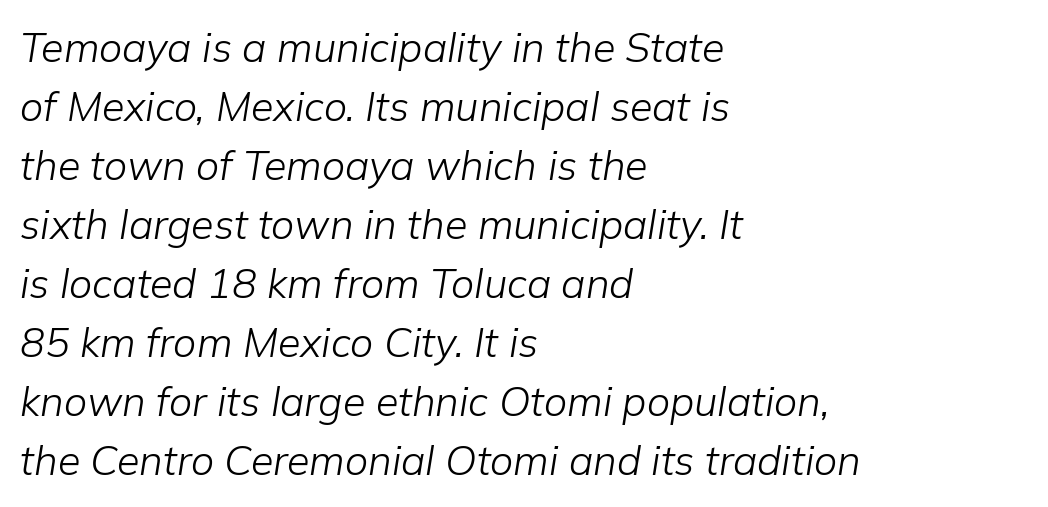
{"italic": "yes", "lean": "right", "slant_degrees": 9, "bold": "no", "weight": "light", "width": "normal", "stroke_contrast": "low", "x_height": "medium", "monospaced": "no", "underline": "no", "align": "left", "line_spacing": "normal", "line_spacing_ratio": 1.44, "letter_spacing": "normal", "letter_spacing_em": 0.0, "glyph_px": 41}
